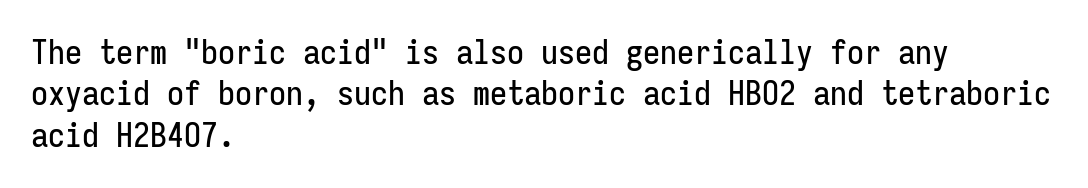
{"serif": "no", "italic": "no", "width": "condensed", "stroke_contrast": "low", "x_height": "medium", "monospaced": "yes", "underline": "no", "align": "left", "line_spacing_ratio": 1.22, "letter_spacing": "normal", "letter_spacing_em": 0.0, "glyph_px": 34}
